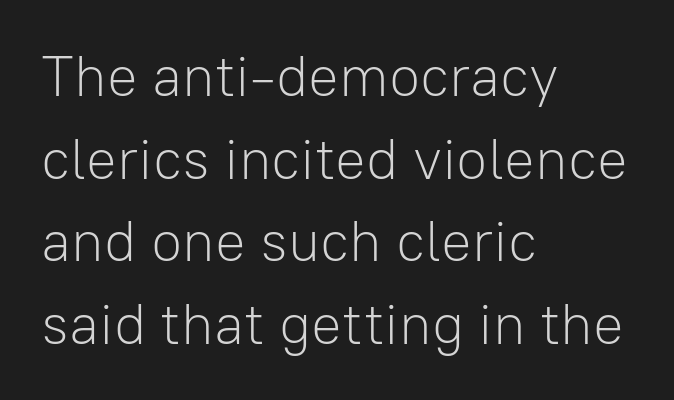
What stands out about the letter spacing? Nothing — it is the standard amount. The type family on display is of the sans-serif kind. Stems here are at most as thick as an everyday book face. In CSS terms this would be text-align: left. A typesetter would call this proportional, since set widths differ per character.
